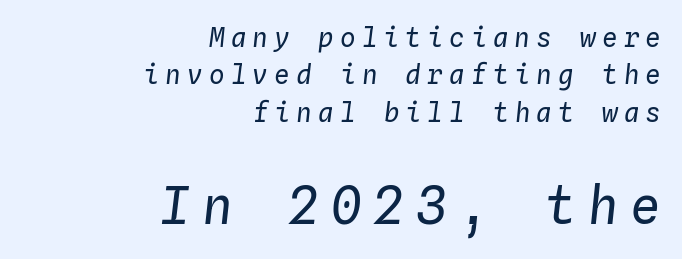
Q: Is the text bold? A: No.
Q: Is the text italic (slanted)? A: Yes, it leans right by about 4 degrees.
Q: Is the text underlined? A: No.
Q: How is the paragraph aligned? A: Right-aligned.
Q: Is the spacing between letters normal or unusually wide? A: Unusually wide.
Q: Is the spacing between lines tight, normal or loose? A: Normal.
Q: Which block of text is set in a larger size, the first (top) or the second (bottom)? A: The second (bottom) one.
Q: Width (condensed, normal, or wide)? A: Normal.
Q: Stroke contrast? A: Low.
Q: x-height? A: Medium.
Q: Monospaced? A: Yes.
